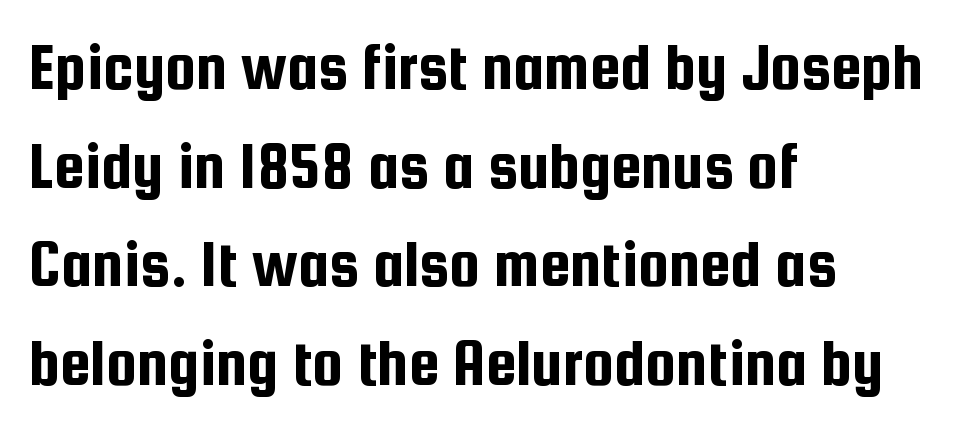
{"serif": "no", "italic": "no", "width": "condensed", "stroke_contrast": "low", "x_height": "medium", "monospaced": "no", "underline": "no", "align": "left", "line_spacing": "normal", "line_spacing_ratio": 1.43, "letter_spacing": "normal", "letter_spacing_em": 0.0, "glyph_px": 69}
